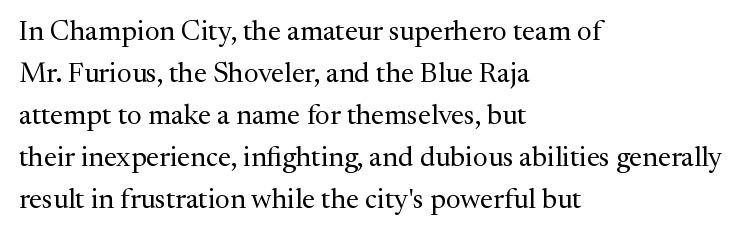
Is this a heavy cut? Hardly; it is regular or lighter. Descenders are the only things crossing below the line. Caption: multi-line text, flush left, ragged right. Each letter keeps its own natural width here, so spacing adapts to shape. Classification — serif.
